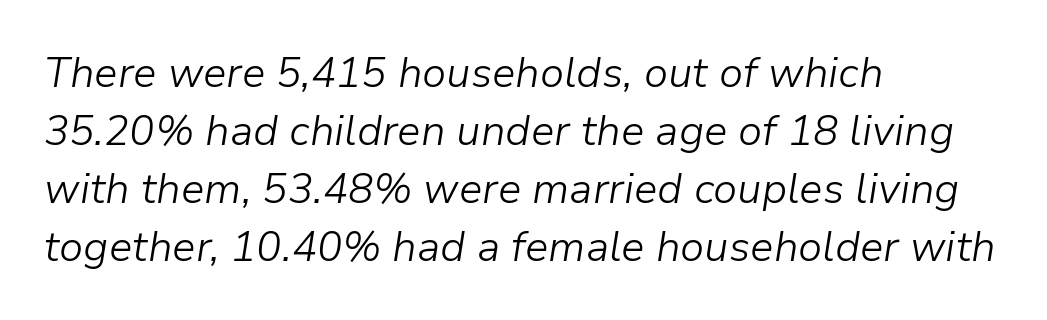
The image shows 42 px light type, italic (leaning right); set left-aligned, normal line spacing (1.38x), normal letter spacing, not underlined; low stroke contrast and a medium x-height.
